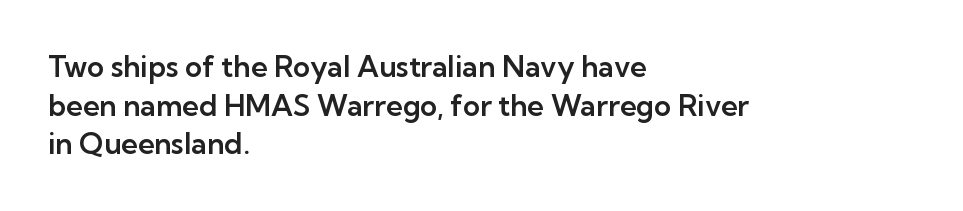
{"serif": "no", "italic": "no", "width": "normal", "stroke_contrast": "low", "x_height": "medium", "monospaced": "no", "underline": "no", "align": "left", "line_spacing": "normal", "line_spacing_ratio": 1.33, "letter_spacing": "normal", "letter_spacing_em": 0.0, "glyph_px": 29}
